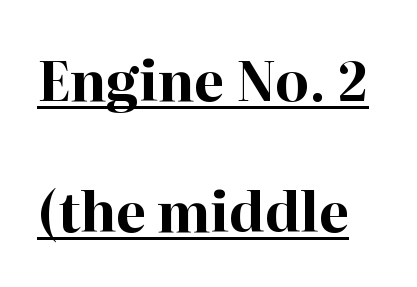
The image shows 54 px bold serif type, upright; set loose line spacing (2.43x), normal letter spacing, underlined; high stroke contrast and a medium x-height.
